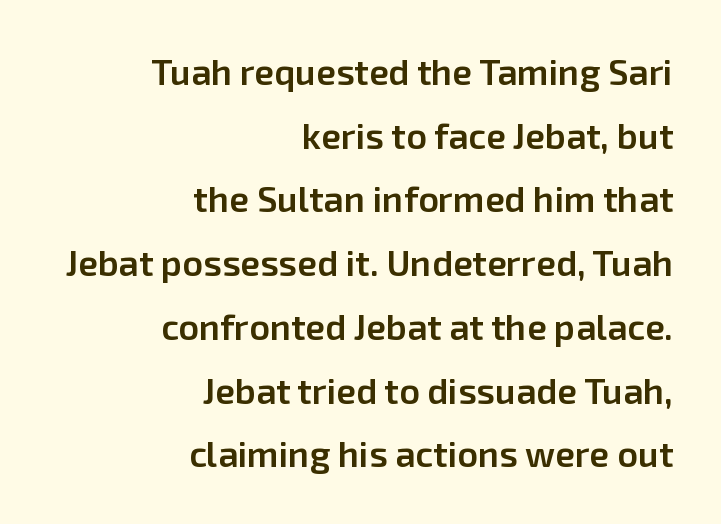
No word sits above an underline. The glyphs have the mass of a demibold cut, below bold. Does the lettering tilt? It doesn't — this is upright. The paragraph shown leans on its right margin. Observe the absence of serifs on each vertical stroke in this sample. Here the designer chose a conventional face with non-uniform glyph widths.
